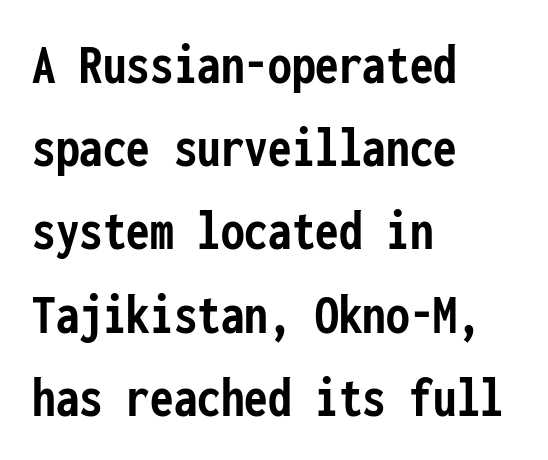
Summary of weight: heavy, a full bold. Is this a sans? Yes — the strokes have no serifs. These lines keep a tight, regular rhythm from letter to letter. A bare baseline throughout the passage.
